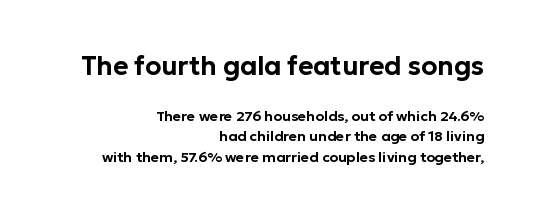
Plain, unruled lines of type. The letters stand upright; this is a roman face. Whoever set this made the first block the dominant, larger element. The rag falls on the left side of this text block. This sample uses plain, unmodified letter spacing. Rows of type keep a routine distance in the vertical direction.
